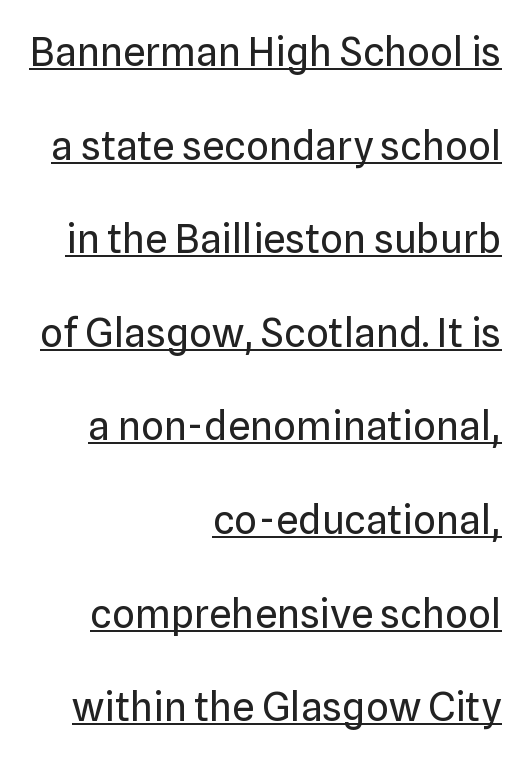
Glyph-to-glyph distance matches everyday printed text. Type style note: lacks serifs. Regarding leading, the lines here are spaced well apart. The rag falls on the left side of this text block. The specimen reads as upright at a glance. Varying glyph widths throughout — classic text-font behaviour.
